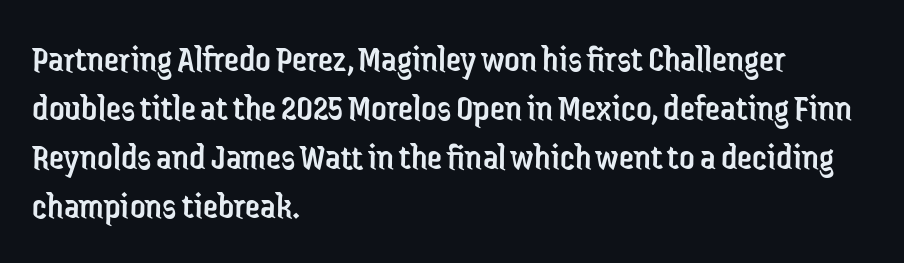
Q: Is the text bold? A: No.
Q: Is the text italic (slanted)? A: No, it is upright.
Q: Is the typeface a serif or a sans-serif typeface? A: Sans-serif.
Q: Is the text underlined? A: No.
Q: How is the paragraph aligned? A: Left-aligned.
Q: Is the spacing between letters normal or unusually wide? A: Normal.
Q: Is the spacing between lines tight, normal or loose? A: Normal.
Q: Width (condensed, normal, or wide)? A: Condensed.
Q: Stroke contrast? A: Low.
Q: x-height? A: Medium.
Q: Monospaced? A: No.
